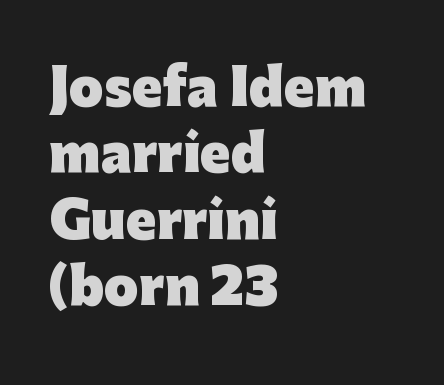
The image shows 50 px heavy sans-serif type, upright; set left-aligned, normal line spacing (1.33x), normal letter spacing, not underlined; low stroke contrast and a medium x-height.
